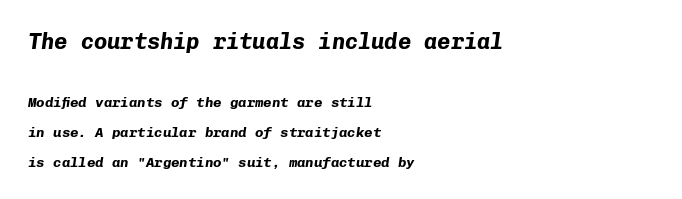
Q: Is the text bold? A: Yes.
Q: Is the text italic (slanted)? A: Yes, it leans right by about 8 degrees.
Q: Is the text underlined? A: No.
Q: How is the paragraph aligned? A: Left-aligned.
Q: Is the spacing between letters normal or unusually wide? A: Normal.
Q: Is the spacing between lines tight, normal or loose? A: Loose.
Q: Which block of text is set in a larger size, the first (top) or the second (bottom)? A: The first (top) one.
